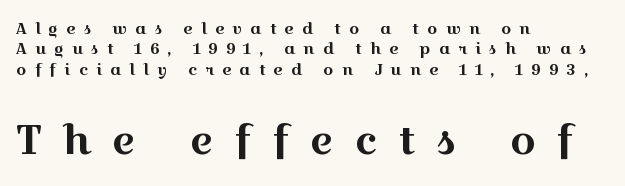
Left-aligned paragraph, ragged on the right. The area under the type is left untouched. Looks like regular typesetting: each glyph gets only the width it needs. These two chunks differ in scale, with the bottom chunk taking the larger measure. The letters stand upright; this is a roman face.
